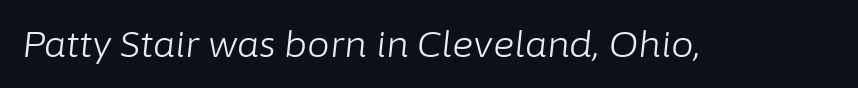
{"italic": "yes", "lean": "right", "slant_degrees": 6, "bold": "no", "weight": "light", "width": "normal", "stroke_contrast": "low", "x_height": "medium", "monospaced": "no", "underline": "no", "letter_spacing": "normal", "letter_spacing_em": 0.0, "glyph_px": 36}
